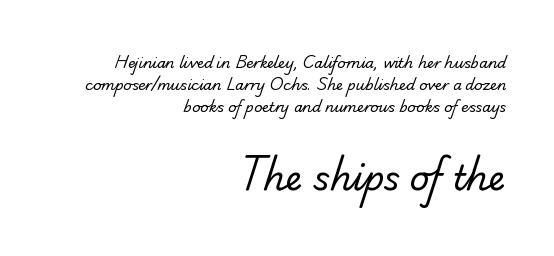
{"serif": "no", "bold": "no", "weight": "regular", "width": "normal", "stroke_contrast": "low", "x_height": "small", "monospaced": "no", "underline": "no", "align": "right", "line_spacing": "normal", "line_spacing_ratio": 1.56, "letter_spacing": "normal", "letter_spacing_em": 0.0, "larger_block": "second", "size_ratio": 2.43, "glyph_px": 34}
